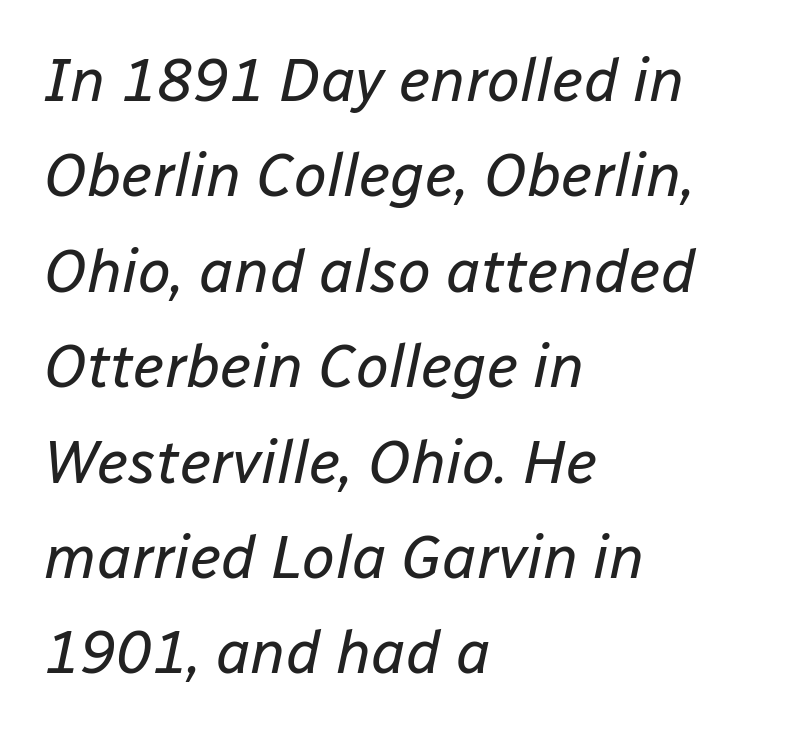
The image shows 60 px regular-weight type, italic (leaning right); set left-aligned, normal line spacing (1.59x), normal letter spacing, not underlined; low stroke contrast and a medium x-height.
